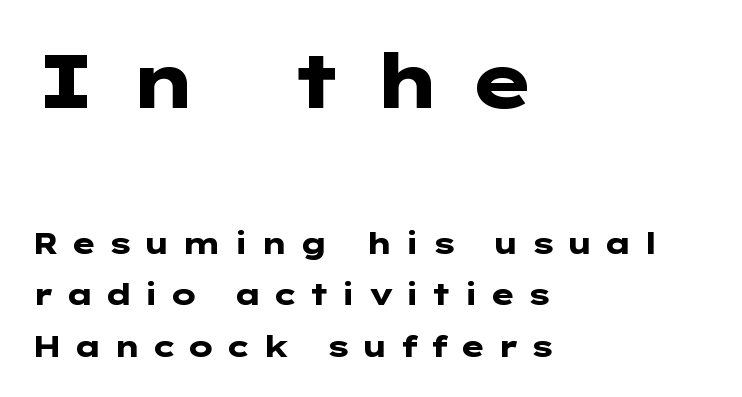
{"serif": "no", "italic": "no", "bold": "yes", "weight": "heavy", "width": "wide", "stroke_contrast": "low", "x_height": "medium", "underline": "no", "align": "left", "line_spacing_ratio": 1.72, "letter_spacing": "wide", "letter_spacing_em": 0.35, "larger_block": "first", "size_ratio": 2.53, "glyph_px": 76}
